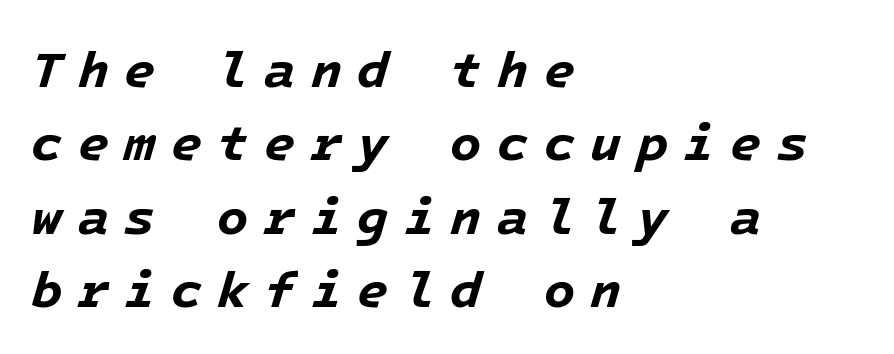
Every character sits at an angle, as italics do. The horizontal fit of the characters is loose and conspicuously gappy. Reading down the block, your eye returns to a fixed left position each line. Notice how thick the strokes are: this is what a full bold looks like.
